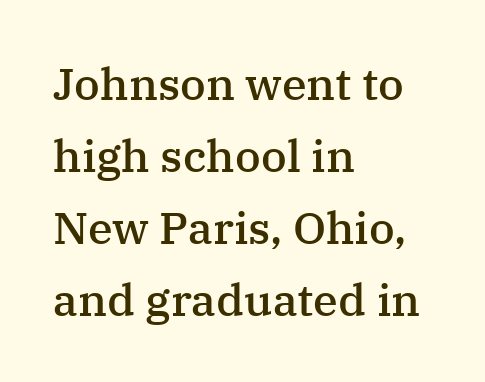
The font family rendered here belongs to the serif group. A semibold gives these letters moderate extra thickness, short of bold. Ascenders rise straight up at ninety degrees. Vertical spacing — default. Honestly, the letter spacing is just normal — you wouldn't notice it.
